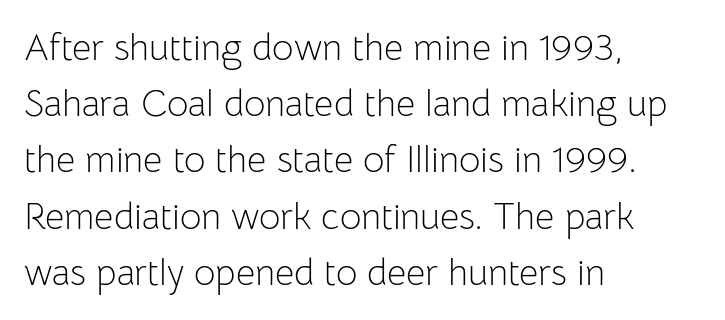
{"serif": "no", "italic": "no", "bold": "no", "weight": "light", "width": "normal", "stroke_contrast": "low", "x_height": "medium", "monospaced": "no", "underline": "no", "align": "left", "line_spacing": "normal", "line_spacing_ratio": 1.52, "letter_spacing": "normal", "letter_spacing_em": 0.0, "glyph_px": 37}
